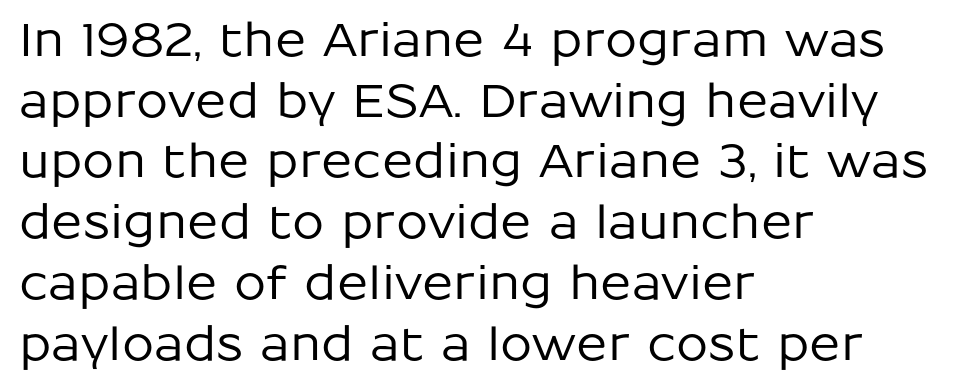
{"serif": "no", "italic": "no", "width": "normal", "stroke_contrast": "low", "x_height": "medium", "monospaced": "no", "underline": "no", "align": "left", "line_spacing": "normal", "line_spacing_ratio": 1.32, "letter_spacing": "normal", "letter_spacing_em": 0.0, "glyph_px": 46}
